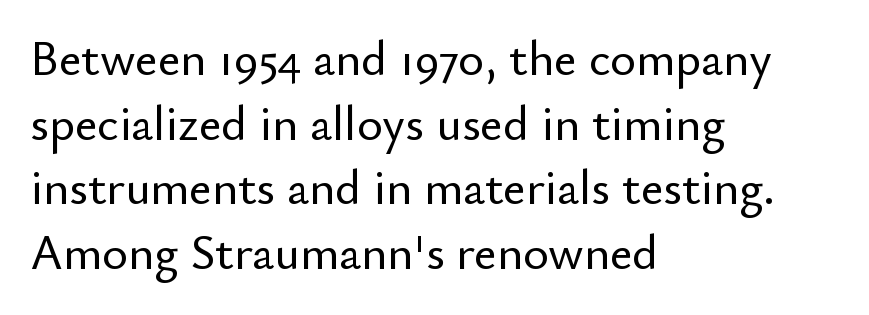
Q: Is the text italic (slanted)? A: No, it is upright.
Q: Is the typeface a serif or a sans-serif typeface? A: Sans-serif.
Q: Is the text underlined? A: No.
Q: How is the paragraph aligned? A: Left-aligned.
Q: Is the spacing between letters normal or unusually wide? A: Normal.
Q: Is the spacing between lines tight, normal or loose? A: Normal.
Q: Width (condensed, normal, or wide)? A: Normal.
Q: Stroke contrast? A: Low.
Q: x-height? A: Small.
Q: Monospaced? A: No.
